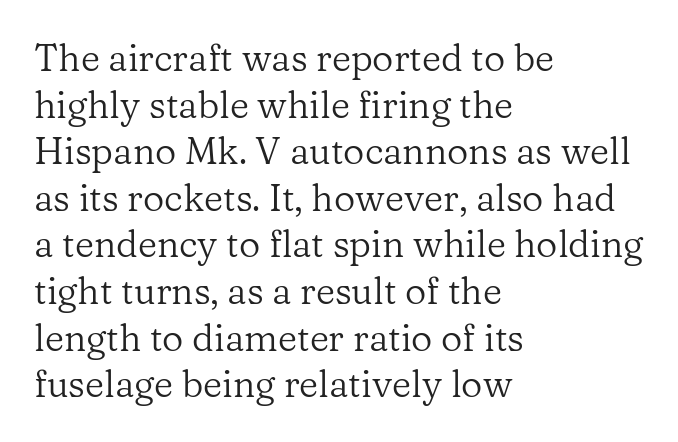
{"serif": "yes", "italic": "no", "bold": "no", "weight": "regular", "width": "normal", "stroke_contrast": "low", "x_height": "medium", "monospaced": "no", "underline": "no", "align": "left", "line_spacing": "normal", "line_spacing_ratio": 1.26, "letter_spacing": "normal", "letter_spacing_em": 0.0, "glyph_px": 37}
